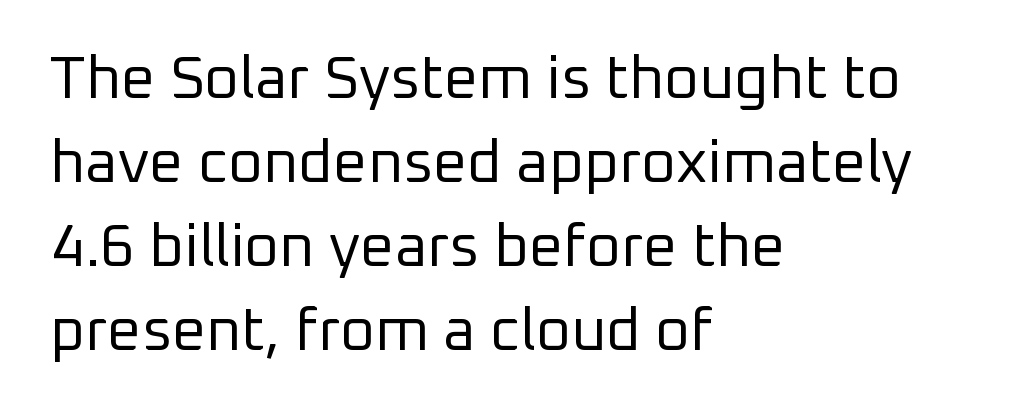
{"serif": "no", "italic": "no", "bold": "no", "weight": "regular", "width": "normal", "stroke_contrast": "low", "x_height": "medium", "monospaced": "no", "underline": "no", "align": "left", "line_spacing": "normal", "line_spacing_ratio": 1.4, "letter_spacing": "normal", "letter_spacing_em": 0.0, "glyph_px": 60}
